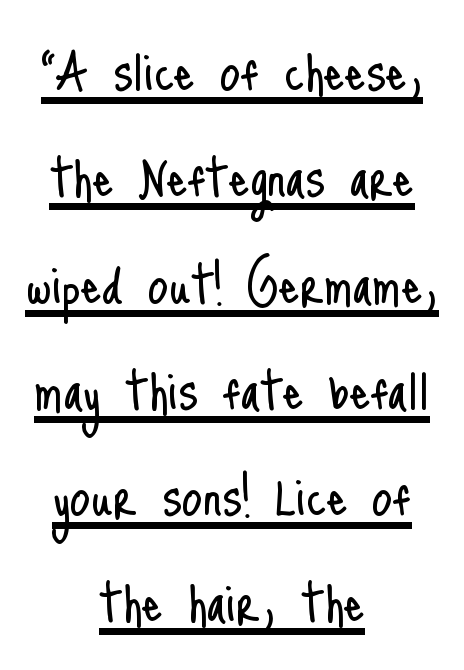
{"serif": "no", "italic": "no", "bold": "no", "weight": "light", "width": "condensed", "stroke_contrast": "low", "x_height": "small", "monospaced": "no", "underline": "yes", "align": "center", "line_spacing": "normal", "line_spacing_ratio": 1.61, "letter_spacing": "normal", "letter_spacing_em": 0.0, "glyph_px": 66}
